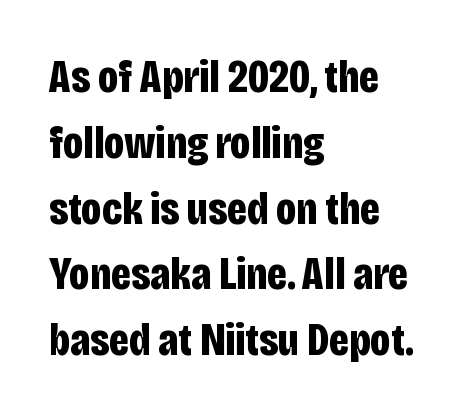
{"serif": "no", "italic": "no", "bold": "yes", "weight": "bold", "width": "condensed", "stroke_contrast": "low", "x_height": "large", "monospaced": "no", "underline": "no", "align": "left", "line_spacing": "normal", "line_spacing_ratio": 1.43, "letter_spacing": "normal", "letter_spacing_em": 0.0, "glyph_px": 46}
